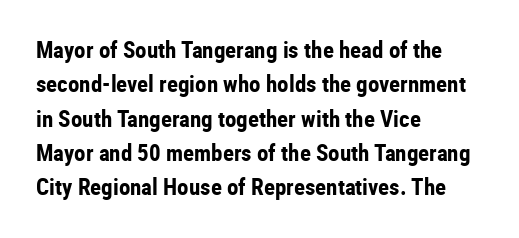
Q: Is the text bold? A: Yes.
Q: Is the text italic (slanted)? A: No, it is upright.
Q: Is the text underlined? A: No.
Q: How is the paragraph aligned? A: Left-aligned.
Q: Is the spacing between letters normal or unusually wide? A: Normal.
Q: Is the spacing between lines tight, normal or loose? A: Normal.
